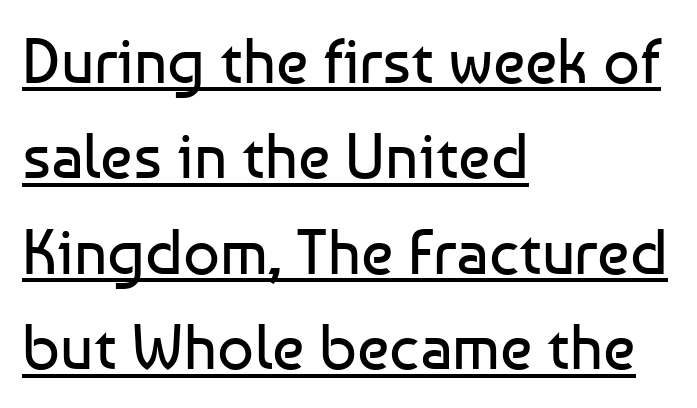
The image shows 64 px regular-weight sans-serif type, upright; set left-aligned, normal line spacing (1.49x), normal letter spacing, underlined; low stroke contrast and a medium x-height.
